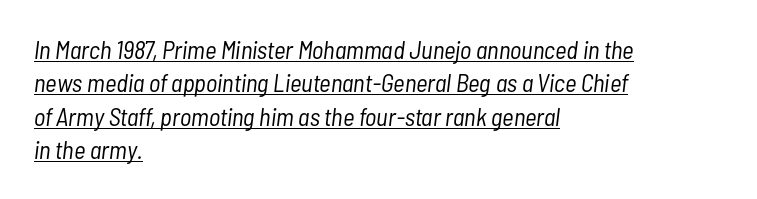
{"italic": "yes", "lean": "right", "slant_degrees": 7, "bold": "no", "underline": "yes", "align": "left", "line_spacing": "normal", "line_spacing_ratio": 1.34, "letter_spacing": "normal", "letter_spacing_em": 0.0, "glyph_px": 25}
